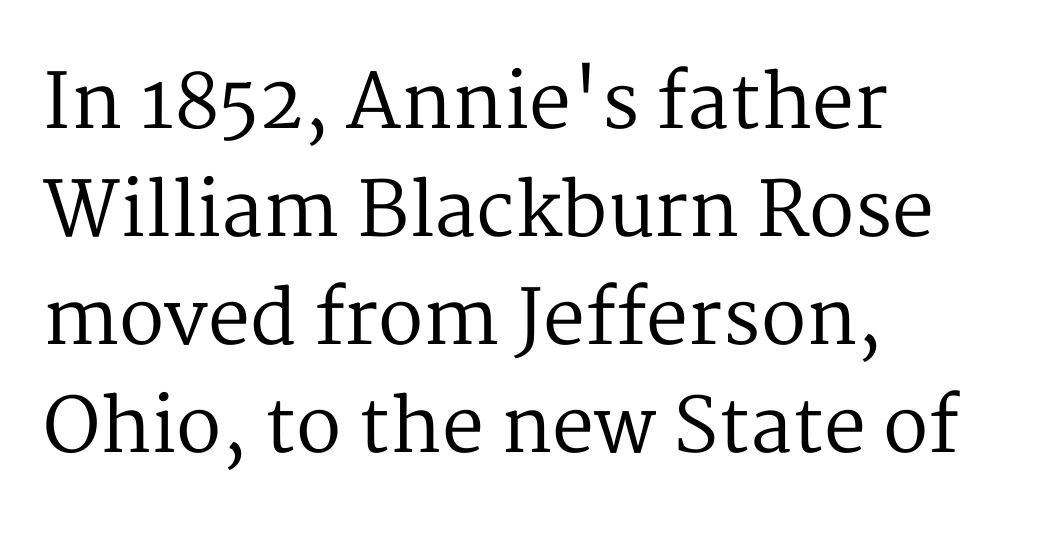
{"serif": "yes", "italic": "no", "bold": "no", "weight": "regular", "width": "normal", "stroke_contrast": "medium", "x_height": "medium", "monospaced": "no", "underline": "no", "align": "left", "line_spacing": "normal", "line_spacing_ratio": 1.44, "letter_spacing": "normal", "letter_spacing_em": 0.0, "glyph_px": 75}
